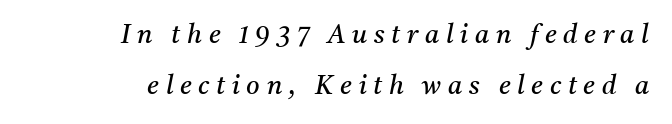
Q: Is the text bold? A: No.
Q: Is the text italic (slanted)? A: Yes, it leans right by about 11 degrees.
Q: Is the text underlined? A: No.
Q: How is the paragraph aligned? A: Right-aligned.
Q: Is the spacing between letters normal or unusually wide? A: Unusually wide.
Q: Is the spacing between lines tight, normal or loose? A: Loose.
